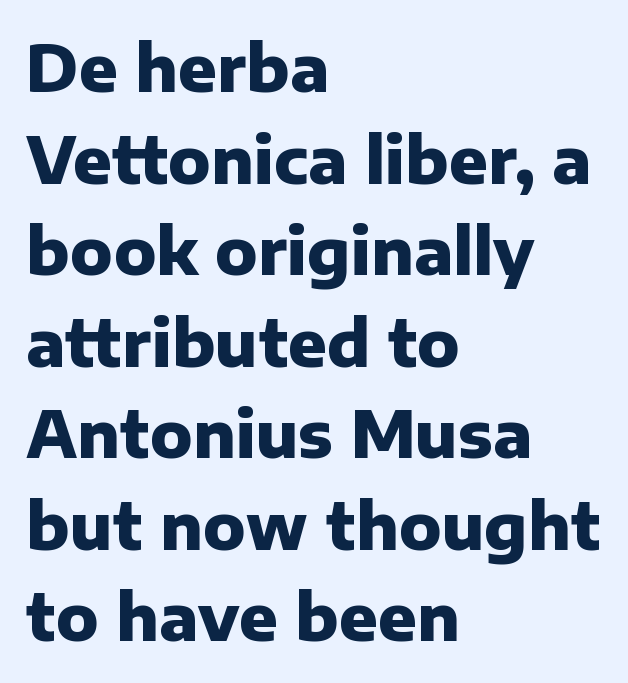
{"serif": "no", "italic": "no", "bold": "yes", "weight": "heavy", "width": "normal", "stroke_contrast": "low", "x_height": "medium", "monospaced": "no", "underline": "no", "align": "left", "line_spacing": "normal", "line_spacing_ratio": 1.43, "letter_spacing": "normal", "letter_spacing_em": 0.0, "glyph_px": 64}
